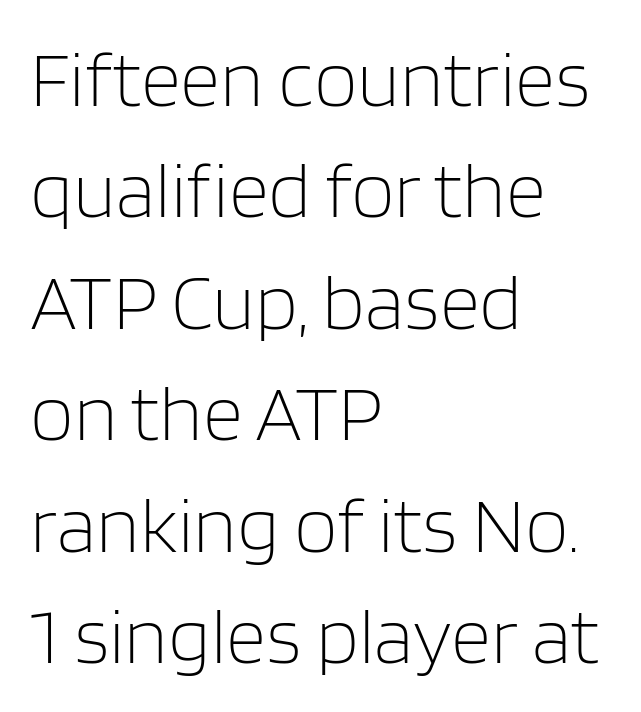
{"serif": "no", "italic": "no", "bold": "no", "weight": "light", "width": "normal", "stroke_contrast": "low", "x_height": "large", "monospaced": "no", "underline": "no", "align": "left", "line_spacing": "normal", "line_spacing_ratio": 1.41, "letter_spacing": "normal", "letter_spacing_em": 0.0, "glyph_px": 79}
